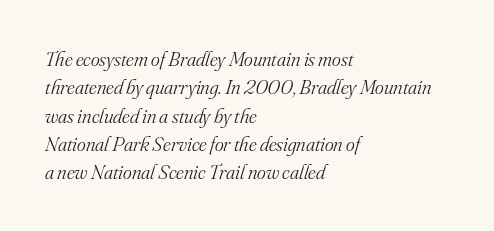
Q: Is the text bold? A: No.
Q: Is the text italic (slanted)? A: Yes, it leans right by about 16 degrees.
Q: Is the text underlined? A: No.
Q: How is the paragraph aligned? A: Left-aligned.
Q: Is the spacing between letters normal or unusually wide? A: Normal.
Q: Is the spacing between lines tight, normal or loose? A: Normal.
